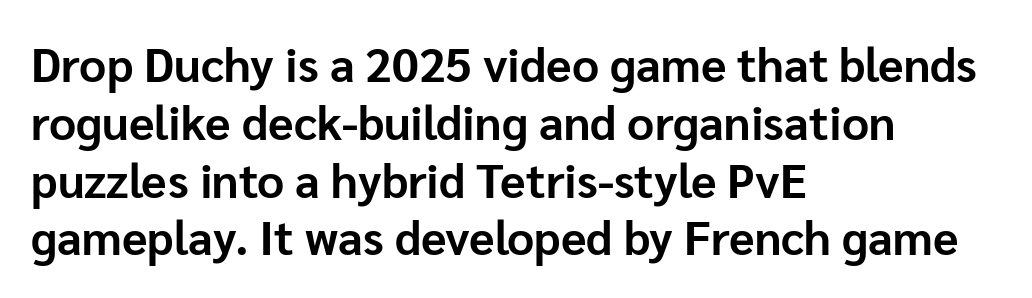
{"serif": "no", "italic": "no", "bold": "yes", "weight": "bold", "width": "normal", "stroke_contrast": "low", "x_height": "medium", "monospaced": "no", "underline": "no", "align": "left", "line_spacing_ratio": 1.23, "letter_spacing": "normal", "letter_spacing_em": 0.0, "glyph_px": 47}
